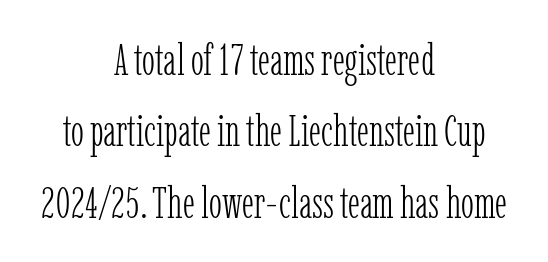
Q: Is the text bold? A: No.
Q: Is the text italic (slanted)? A: No, it is upright.
Q: Is the typeface a serif or a sans-serif typeface? A: Serif.
Q: Is the text underlined? A: No.
Q: How is the paragraph aligned? A: Centered.
Q: Is the spacing between letters normal or unusually wide? A: Normal.
Q: Is the spacing between lines tight, normal or loose? A: Normal.
Q: Width (condensed, normal, or wide)? A: Condensed.
Q: Stroke contrast? A: Low.
Q: x-height? A: Medium.
Q: Monospaced? A: No.
